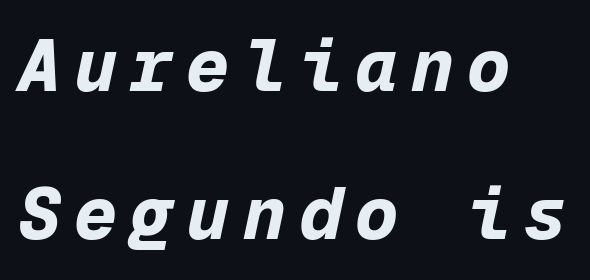
The image shows 72 px bold type, italic (leaning right), monospaced; set left-aligned, loose line spacing (2.06x), not underlined; low stroke contrast and a medium x-height.
